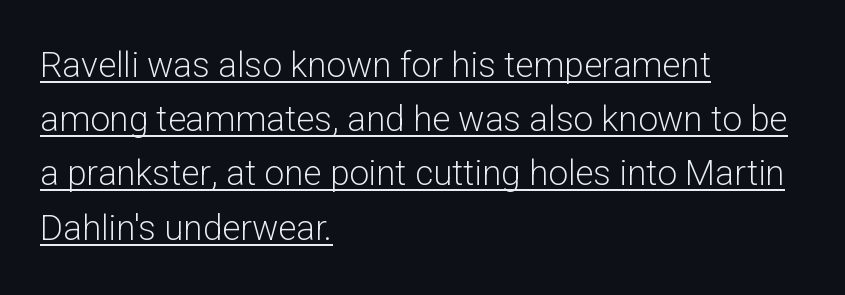
The image shows 35 px light sans-serif type, upright; set left-aligned, normal line spacing (1.55x), normal letter spacing, underlined; low stroke contrast and a medium x-height.
